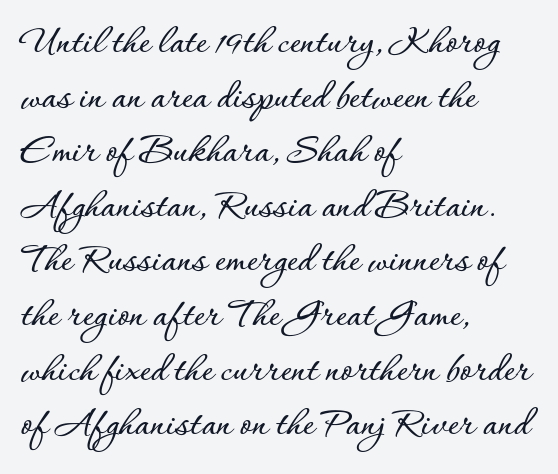
The image shows 42 px text type; set left-aligned, normal line spacing (1.3x), normal letter spacing, not underlined; low stroke contrast and a small x-height.
